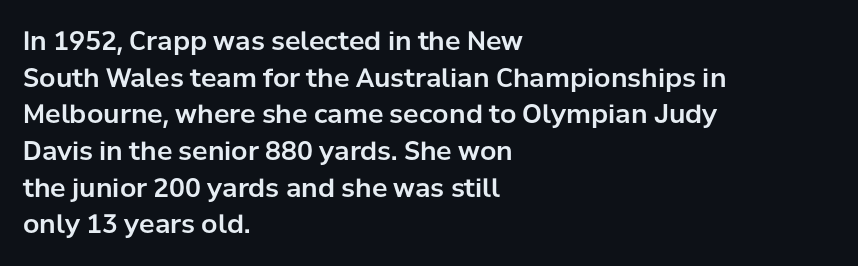
Q: Is the text italic (slanted)? A: No, it is upright.
Q: Is the text underlined? A: No.
Q: How is the paragraph aligned? A: Left-aligned.
Q: Is the spacing between letters normal or unusually wide? A: Normal.
Q: Is the spacing between lines tight, normal or loose? A: Normal.
